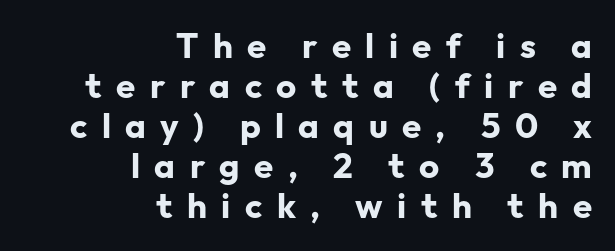
{"serif": "no", "italic": "no", "bold": "yes", "weight": "bold", "width": "normal", "stroke_contrast": "low", "x_height": "medium", "monospaced": "no", "underline": "no", "align": "right", "line_spacing": "tight", "line_spacing_ratio": 1.14, "letter_spacing": "wide", "letter_spacing_em": 0.41, "glyph_px": 35}
